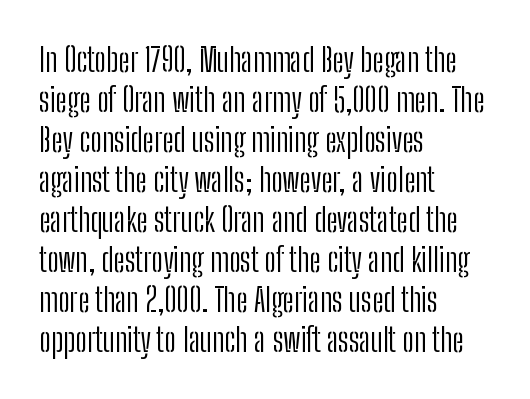
{"serif": "no", "italic": "no", "bold": "no", "weight": "light", "width": "condensed", "stroke_contrast": "low", "x_height": "medium", "monospaced": "no", "underline": "no", "align": "left", "line_spacing_ratio": 1.21, "letter_spacing": "normal", "letter_spacing_em": 0.0, "glyph_px": 33}
